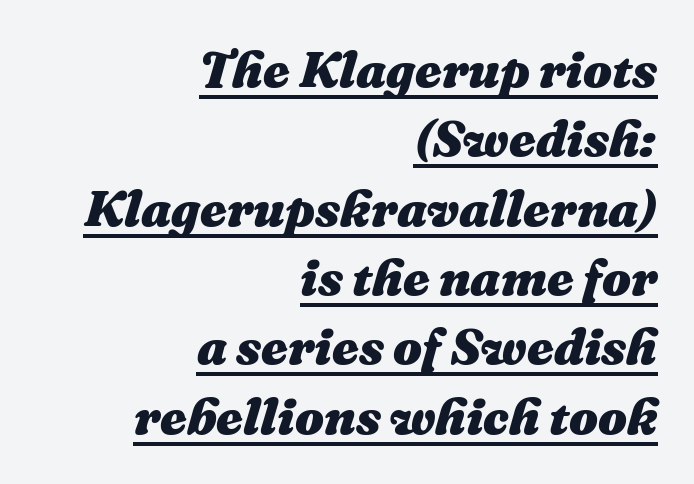
You could call the tracking neutral — neither tight nor loose. Characters are canted at an angle relative to the baseline's perpendicular. Like a heading marked for emphasis, these lines bear an underscore. Note the varied advance widths — an 'i' is clearly narrower than an 'm'. You'd pick this weight for a headline — it's a proper bold.
